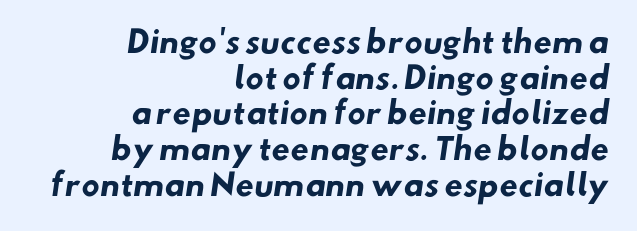
The lines in this sample share a right terminus and differ only in where they begin. The face used here is a sans, in the tradition of grotesques and geometrics. Words appear dense and cohesive because spacing is normal. Is the type bold? Yes — the strokes are clearly thick and heavy. Descenders hang freely into open space. Here the designer chose a conventional face with non-uniform glyph widths.
